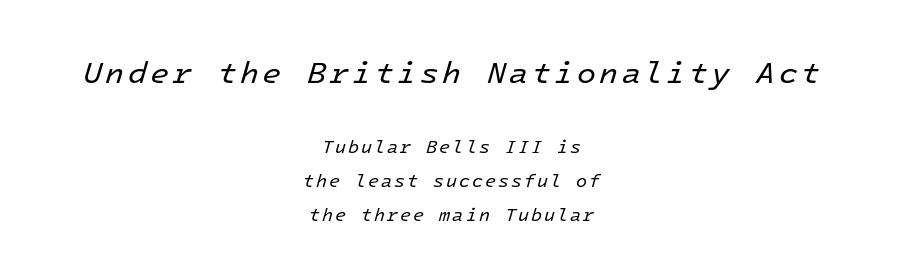
The image shows 31 px regular-weight type, italic (leaning right), monospaced; set centered, loose line spacing (1.9x), not underlined; the first (top) block is 1.72x larger; low stroke contrast and a medium x-height.
